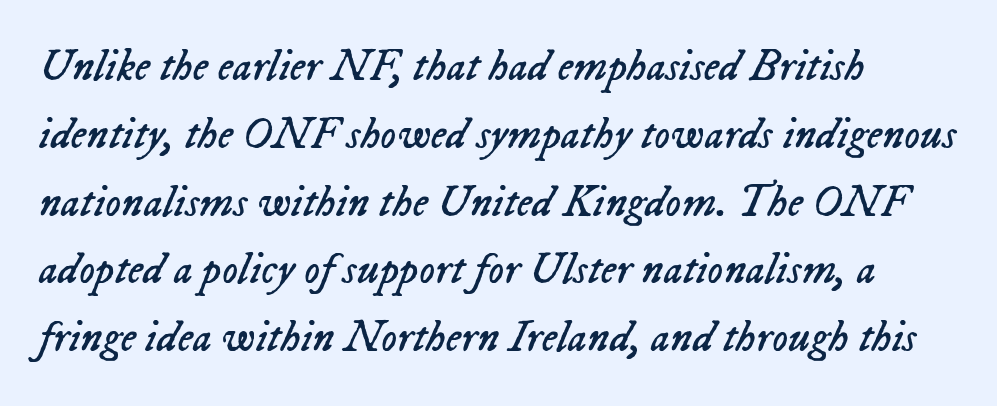
Slanted lettering throughout. The rows are spaced the way most documents space them. How are the letters spaced? Ordinarily, with no added tracking. Leftover space on each line is placed entirely after the last word. This rendering features lettering with no underline.
